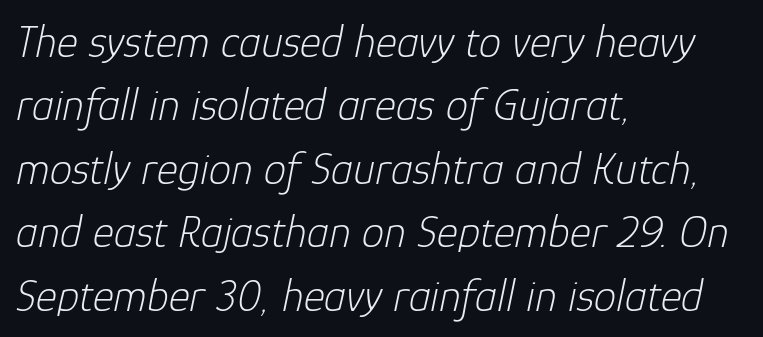
{"italic": "yes", "lean": "right", "slant_degrees": 12, "bold": "no", "weight": "light", "width": "normal", "stroke_contrast": "low", "x_height": "medium", "monospaced": "no", "underline": "no", "align": "left", "line_spacing": "normal", "line_spacing_ratio": 1.41, "letter_spacing": "normal", "letter_spacing_em": 0.0, "glyph_px": 45}
